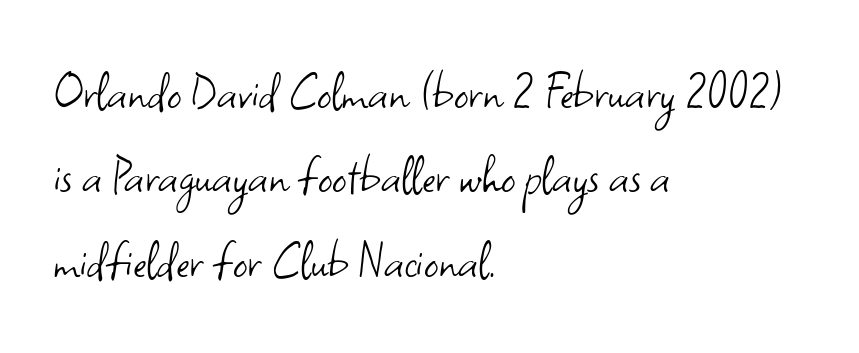
These lines are rendered in a variable-pitch font. Reading down the block, your eye returns to a fixed left position each line. Honestly, the row spacing looks completely unremarkable. Words float on clear page, feet unadorned.
